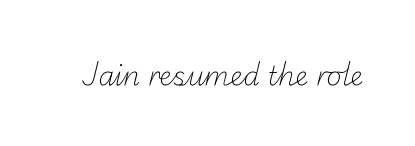
The image shows 26 px text type; set normal letter spacing, not underlined.
